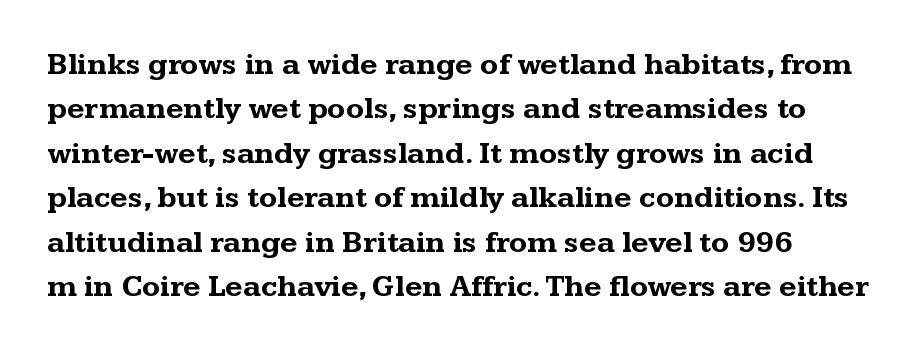
The rendering uses a moderate line-height, typical for paragraphs. Font category for this specimen: serif. Horizontal alignment here is leftward, the default for most running prose. What stands out about the letter spacing? Nothing — it is the standard amount. Character widths vary here, with narrow letters taking less room than wide ones.
